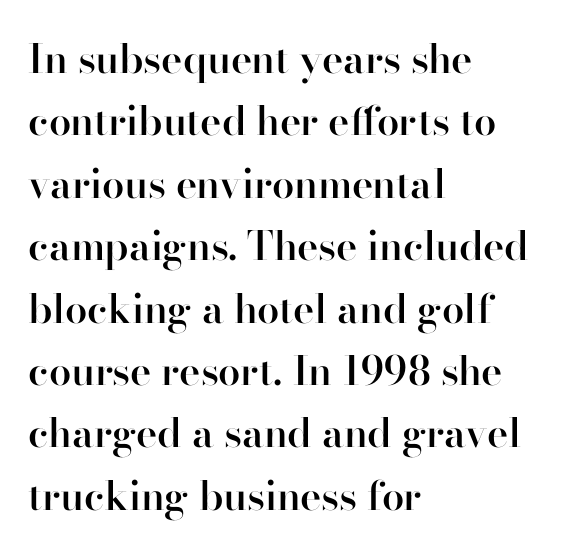
{"serif": "yes", "italic": "no", "bold": "semi", "weight": "semibold", "width": "normal", "stroke_contrast": "high", "x_height": "small", "monospaced": "no", "underline": "no", "align": "left", "line_spacing": "normal", "line_spacing_ratio": 1.56, "letter_spacing": "normal", "letter_spacing_em": 0.0, "glyph_px": 40}
